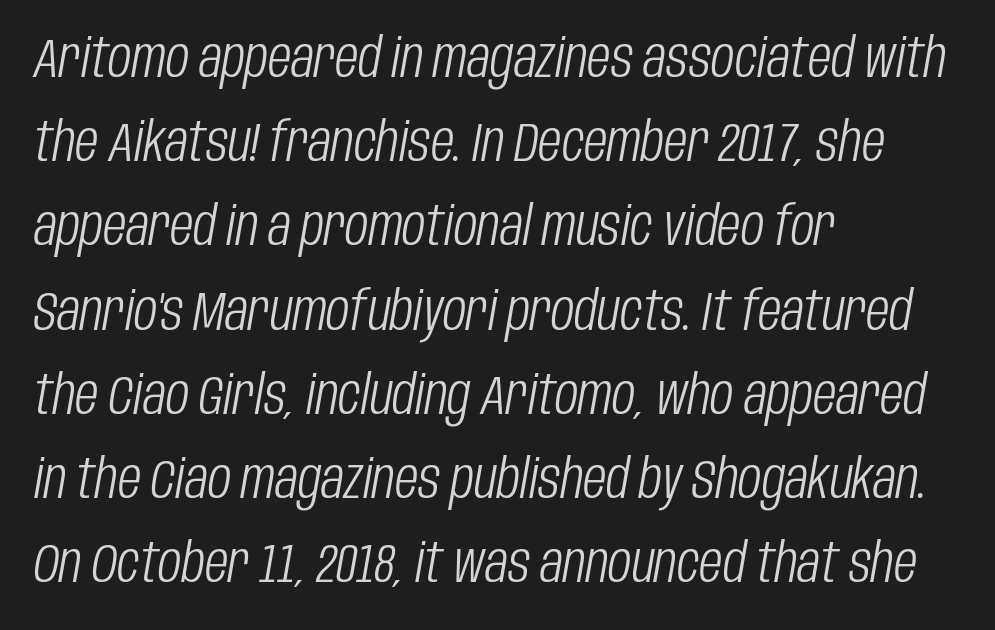
The image shows 54 px light, condensed type, italic (leaning right); set left-aligned, normal line spacing (1.56x), normal letter spacing, not underlined; low stroke contrast and a large x-height.
